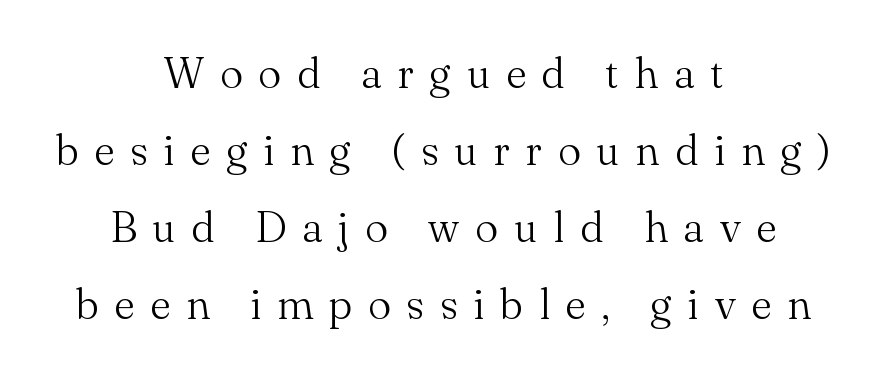
{"serif": "yes", "italic": "no", "bold": "no", "weight": "light", "width": "normal", "stroke_contrast": "medium", "x_height": "small", "monospaced": "no", "underline": "no", "align": "center", "line_spacing_ratio": 1.79, "letter_spacing": "wide", "letter_spacing_em": 0.37, "glyph_px": 43}
